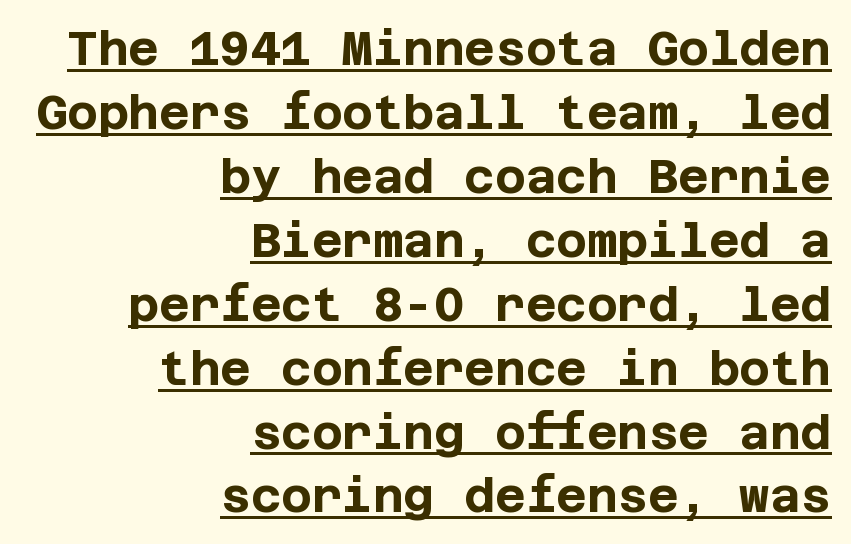
Q: Is the text bold? A: Yes.
Q: Is the text italic (slanted)? A: No, it is upright.
Q: Is the typeface a serif or a sans-serif typeface? A: Sans-serif.
Q: Is the text underlined? A: Yes.
Q: How is the paragraph aligned? A: Right-aligned.
Q: Is the spacing between letters normal or unusually wide? A: Normal.
Q: Is the spacing between lines tight, normal or loose? A: Normal.
Q: Width (condensed, normal, or wide)? A: Normal.
Q: Stroke contrast? A: Low.
Q: x-height? A: Large.
